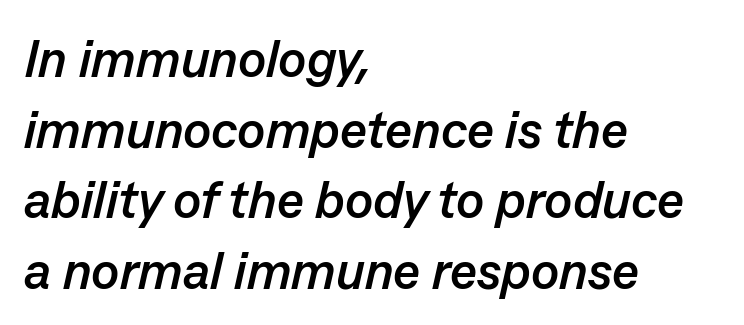
Q: Is the text bold? A: Yes.
Q: Is the text italic (slanted)? A: Yes, it leans right by about 13 degrees.
Q: Is the text underlined? A: No.
Q: How is the paragraph aligned? A: Left-aligned.
Q: Is the spacing between letters normal or unusually wide? A: Normal.
Q: Is the spacing between lines tight, normal or loose? A: Normal.
Q: Width (condensed, normal, or wide)? A: Normal.
Q: Stroke contrast? A: Low.
Q: x-height? A: Medium.
Q: Monospaced? A: No.
